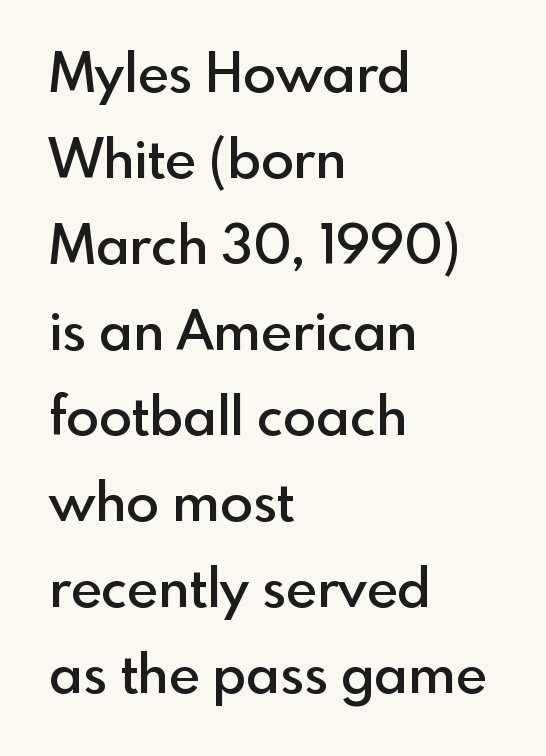
{"serif": "no", "italic": "no", "bold": "semi", "weight": "semibold", "width": "normal", "x_height": "small", "monospaced": "no", "underline": "no", "align": "left", "line_spacing": "normal", "line_spacing_ratio": 1.59, "letter_spacing": "normal", "letter_spacing_em": 0.0, "glyph_px": 54}
